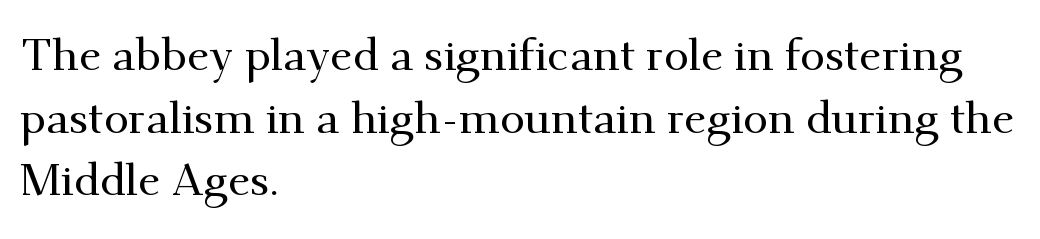
The image shows 45 px serif type, upright; set left-aligned, normal line spacing (1.39x), normal letter spacing, not underlined; medium stroke contrast and a small x-height.
